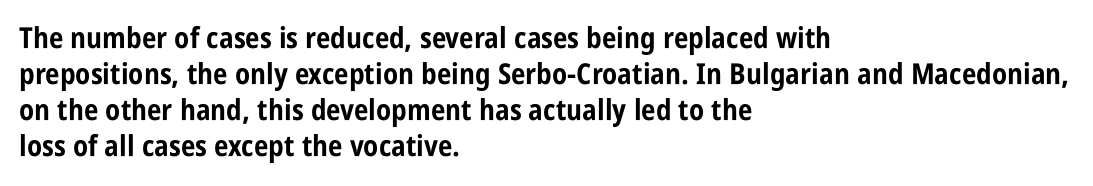
Q: Is the text bold? A: Yes.
Q: Is the text italic (slanted)? A: No, it is upright.
Q: Is the typeface a serif or a sans-serif typeface? A: Sans-serif.
Q: Is the text underlined? A: No.
Q: How is the paragraph aligned? A: Left-aligned.
Q: Is the spacing between letters normal or unusually wide? A: Normal.
Q: Width (condensed, normal, or wide)? A: Condensed.
Q: Stroke contrast? A: Low.
Q: x-height? A: Large.
Q: Monospaced? A: No.
